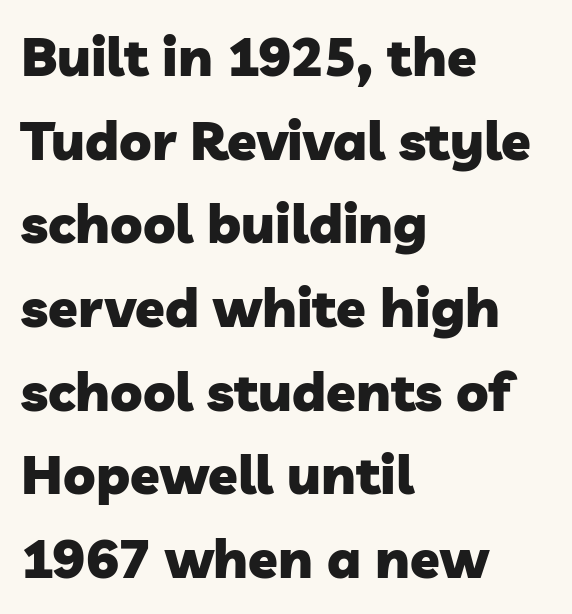
Plain, unruled lines of type. Characters follow at the spacing the type designer built in. Note the varied advance widths — an 'i' is clearly narrower than an 'm'. Students, observe: this is what conventionally led text looks like. Strokes here are thick enough to call this a true bold. Are there feet on the stems? There aren't — it's a sans.
